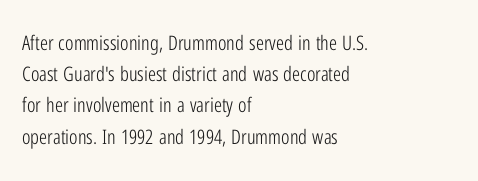
Q: Is the text bold? A: No.
Q: Is the text italic (slanted)? A: No, it is upright.
Q: Is the text underlined? A: No.
Q: How is the paragraph aligned? A: Left-aligned.
Q: Is the spacing between letters normal or unusually wide? A: Normal.
Q: Is the spacing between lines tight, normal or loose? A: Normal.
